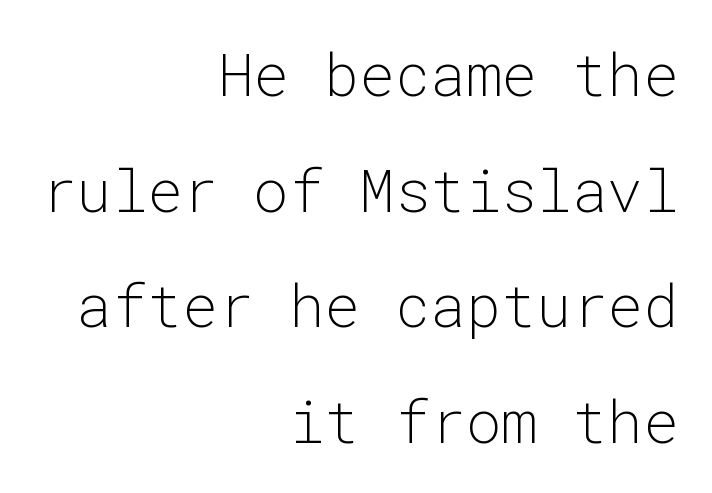
The image shows 59 px light sans-serif type, upright, monospaced; set right-aligned, loose line spacing (1.96x), normal letter spacing, not underlined; low stroke contrast and a medium x-height.
